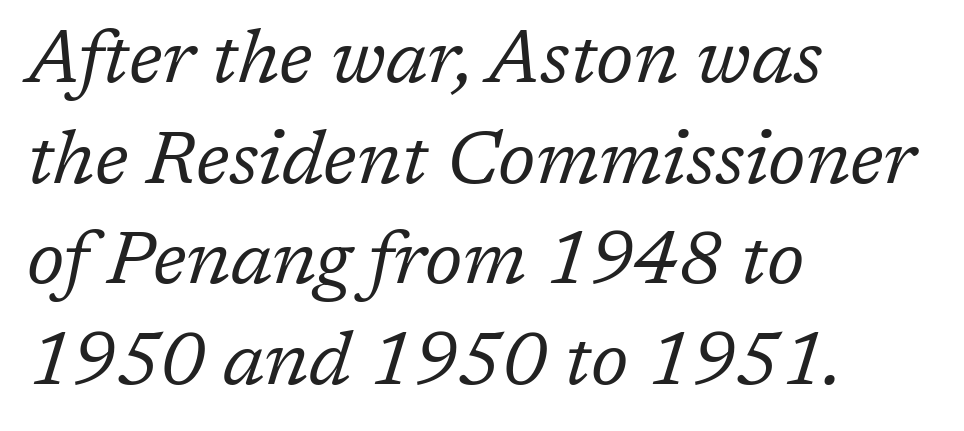
Q: Is the text bold? A: No.
Q: Is the text italic (slanted)? A: Yes, it leans right by about 17 degrees.
Q: Is the typeface a serif or a sans-serif typeface? A: Serif.
Q: Is the text underlined? A: No.
Q: How is the paragraph aligned? A: Left-aligned.
Q: Is the spacing between letters normal or unusually wide? A: Normal.
Q: Is the spacing between lines tight, normal or loose? A: Normal.
Q: Width (condensed, normal, or wide)? A: Normal.
Q: Stroke contrast? A: Low.
Q: x-height? A: Medium.
Q: Monospaced? A: No.
